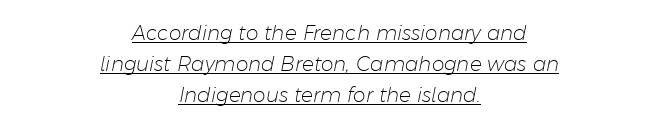
Q: Is the text bold? A: No.
Q: Is the text italic (slanted)? A: Yes, it leans right by about 11 degrees.
Q: Is the text underlined? A: Yes.
Q: How is the paragraph aligned? A: Centered.
Q: Is the spacing between letters normal or unusually wide? A: Normal.
Q: Is the spacing between lines tight, normal or loose? A: Normal.
